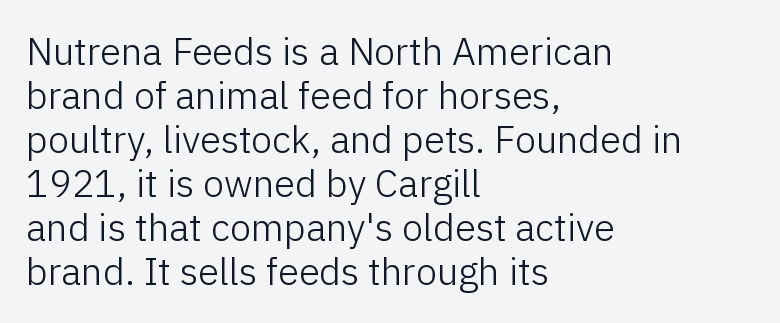
Q: Is the text bold? A: No.
Q: Is the text italic (slanted)? A: No, it is upright.
Q: Is the typeface a serif or a sans-serif typeface? A: Sans-serif.
Q: Is the text underlined? A: No.
Q: How is the paragraph aligned? A: Left-aligned.
Q: Is the spacing between letters normal or unusually wide? A: Normal.
Q: Width (condensed, normal, or wide)? A: Normal.
Q: Stroke contrast? A: Low.
Q: x-height? A: Medium.
Q: Monospaced? A: No.
